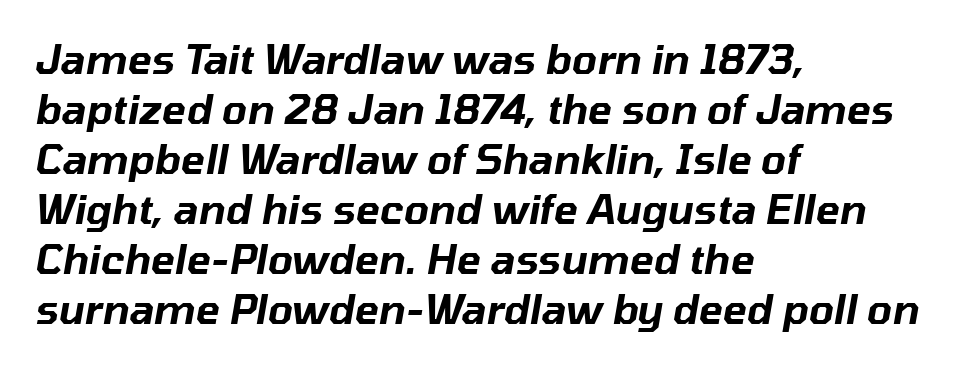
The tracking reads as untouched default to a designer's eye. The passage shown leans; its letterforms are oblique. Do the characters align in a grid? No, the font is proportional. Each new line begins a customary step beneath the previous one. Every row of glyphs begins at an identical x-position on the left.
